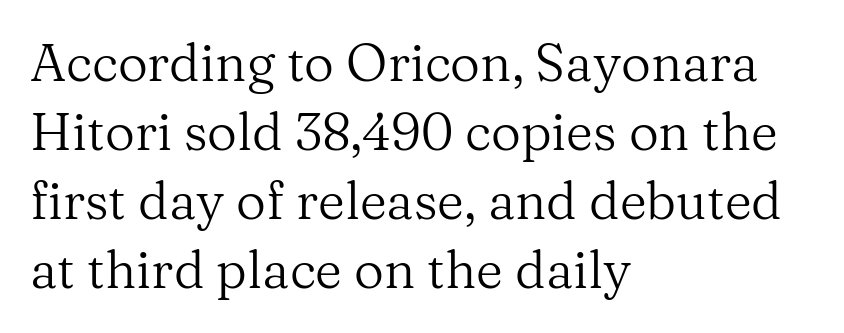
Q: Is the text bold? A: No.
Q: Is the text italic (slanted)? A: No, it is upright.
Q: Is the typeface a serif or a sans-serif typeface? A: Serif.
Q: Is the text underlined? A: No.
Q: How is the paragraph aligned? A: Left-aligned.
Q: Is the spacing between letters normal or unusually wide? A: Normal.
Q: Is the spacing between lines tight, normal or loose? A: Normal.
Q: Width (condensed, normal, or wide)? A: Normal.
Q: Stroke contrast? A: Medium.
Q: x-height? A: Medium.
Q: Monospaced? A: No.
